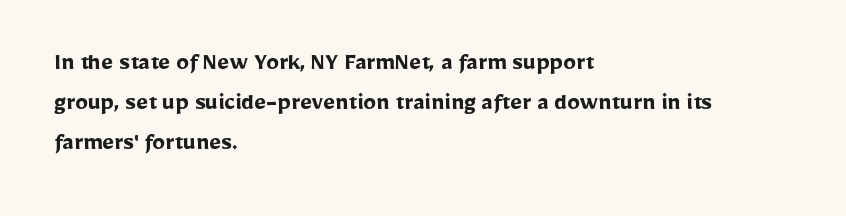
The image shows 26 px bold type, upright; set left-aligned, normal line spacing (1.54x), normal letter spacing, not underlined.
